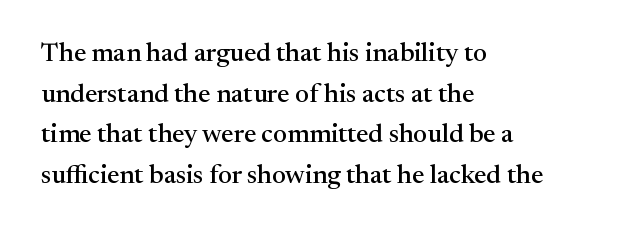
This rendering features lettering with no underline. How are the letters spaced? Ordinarily, with no added tracking. The setting favours the left margin, as ordinary paragraphs usually do. Does the lettering tilt? It doesn't — this is upright. Summary of vertical rhythm: regular, with standard interline spacing.
